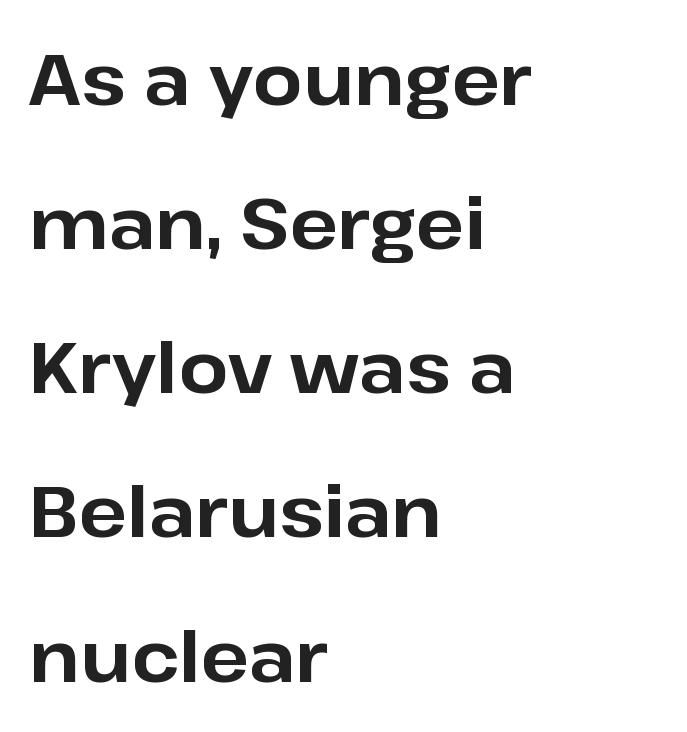
{"serif": "no", "italic": "no", "bold": "yes", "weight": "bold", "width": "normal", "stroke_contrast": "low", "x_height": "medium", "monospaced": "no", "underline": "no", "align": "left", "line_spacing": "loose", "line_spacing_ratio": 2.03, "letter_spacing": "normal", "letter_spacing_em": 0.0, "glyph_px": 71}
